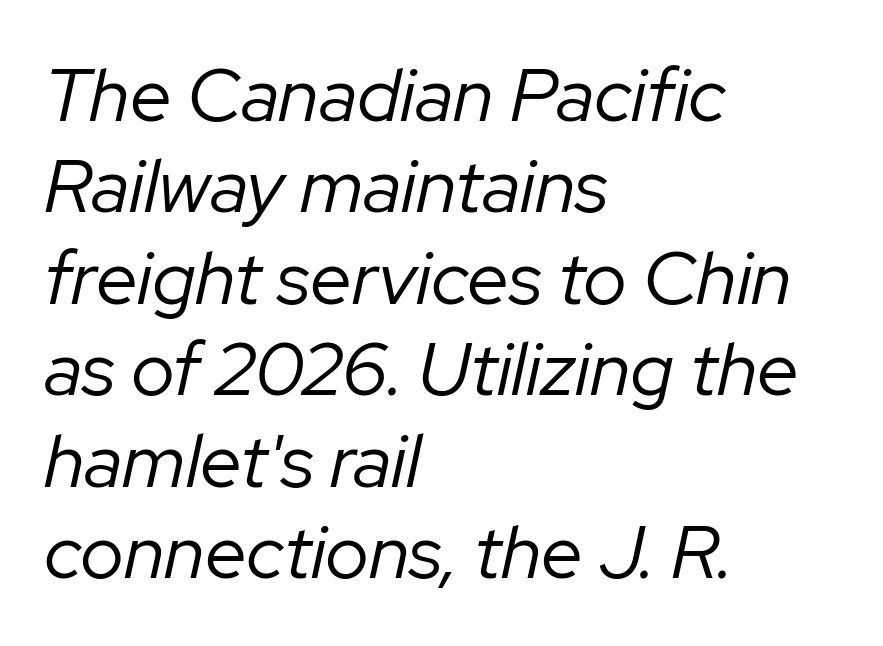
Each row of text sits above clean, open space. Nobody touched the tracking dial on this one. Think of a printed novel: that variable character pitch is what you see here. The font's italic variant was chosen for this text.
